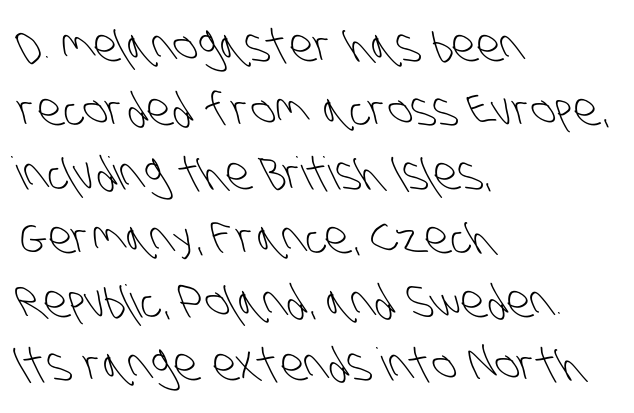
Q: Is the text bold? A: No.
Q: Is the typeface a serif or a sans-serif typeface? A: Sans-serif.
Q: Is the text underlined? A: No.
Q: How is the paragraph aligned? A: Left-aligned.
Q: Is the spacing between letters normal or unusually wide? A: Normal.
Q: Is the spacing between lines tight, normal or loose? A: Normal.
Q: Width (condensed, normal, or wide)? A: Condensed.
Q: Stroke contrast? A: Low.
Q: x-height? A: Large.
Q: Monospaced? A: No.
